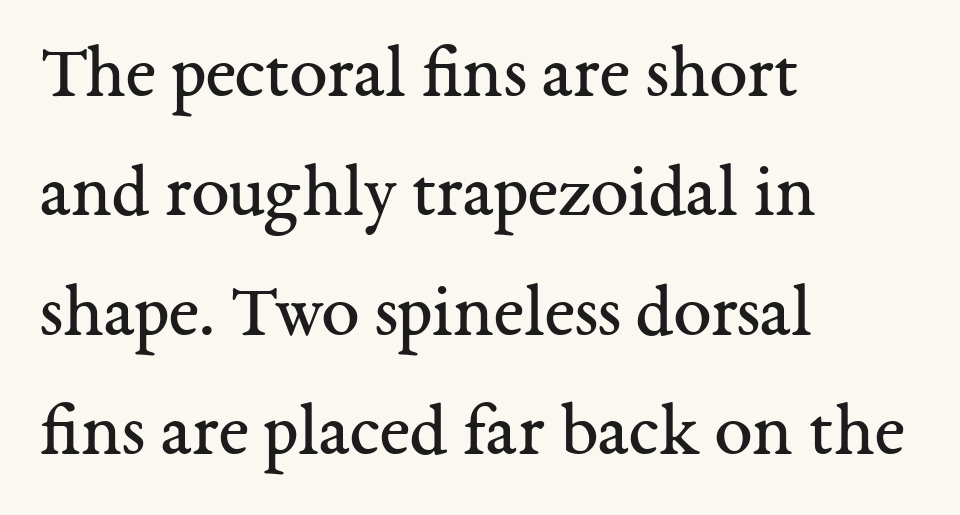
The image shows 76 px regular-weight serif type, upright; set left-aligned, normal line spacing (1.57x), normal letter spacing, not underlined; medium stroke contrast and a medium x-height.
